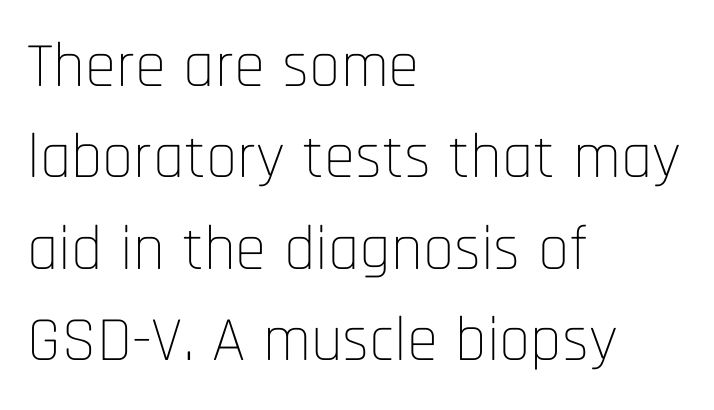
I'd call this a sans setting — the letters go barefoot. Standard letterfit; no display-style spreading of the glyphs. Spacing verdict: proportional, widths tailored to each character. This sample is left-justified, so line endings fall wherever the words run out. The string is rendered with underlining switched off. Weight class: somewhere from thin through regular.
